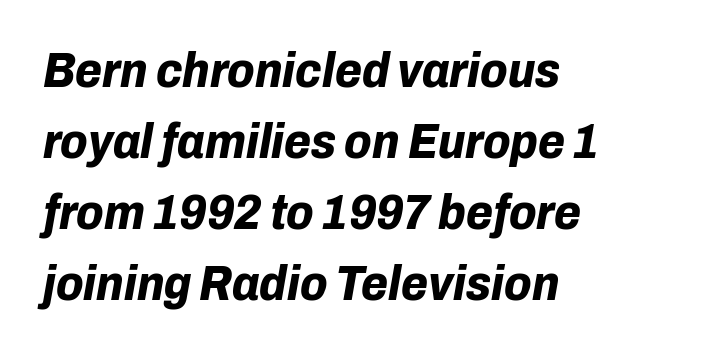
The image shows 49 px bold type, italic (leaning right); set left-aligned, normal line spacing (1.45x), normal letter spacing, not underlined; low stroke contrast and a medium x-height.
